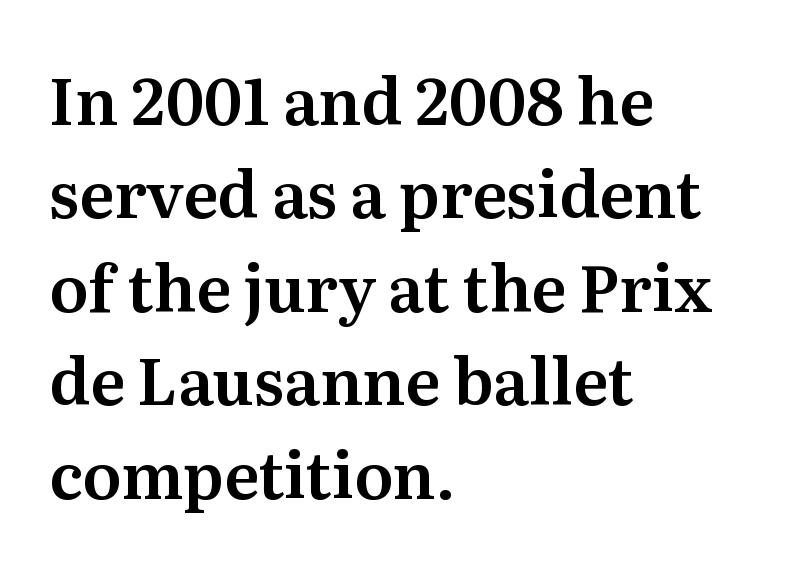
The image shows 64 px serif type, upright; set left-aligned, normal line spacing (1.46x), normal letter spacing, not underlined; medium stroke contrast and a medium x-height.
